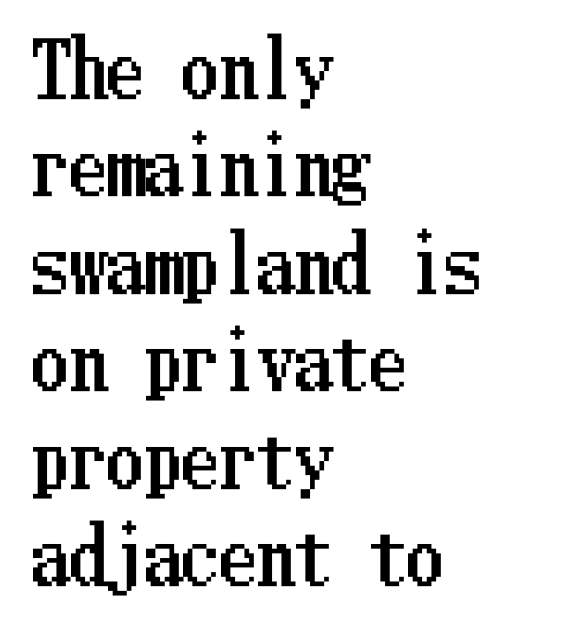
Notice how descenders clear the ascenders below comfortably — that's standard leading. The rag falls on the right side of this text block. Each word holds together tightly as a unit, with standard inter-letter gaps. The zone under the glyphs is completely vacant.
